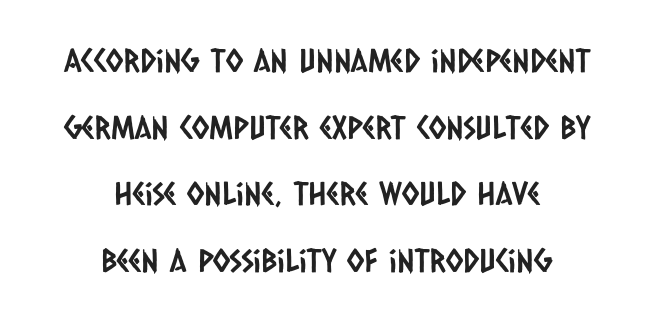
{"serif": "no", "width": "condensed", "stroke_contrast": "low", "x_height": "large", "monospaced": "no", "underline": "no", "align": "center", "line_spacing": "loose", "line_spacing_ratio": 2.08, "letter_spacing": "normal", "letter_spacing_em": 0.0, "glyph_px": 32}
